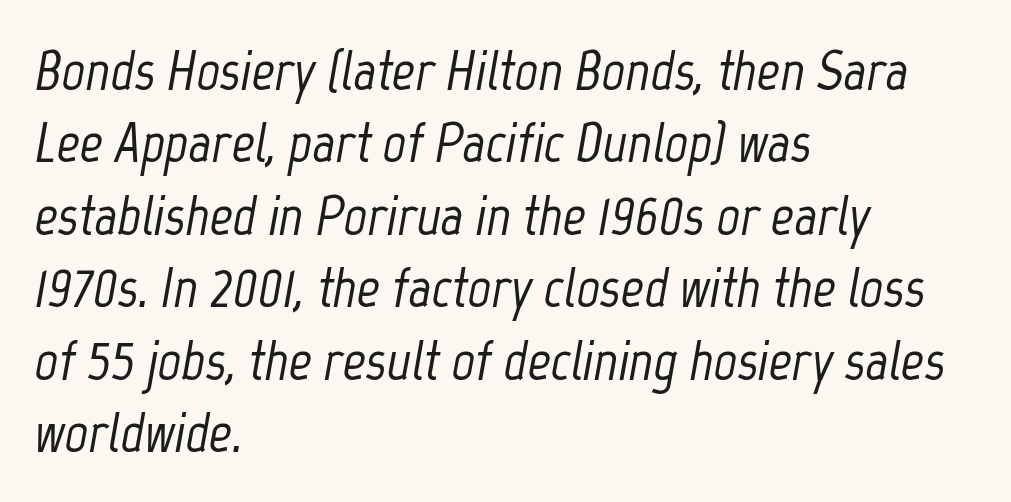
Q: Is the text italic (slanted)? A: Yes, it leans right by about 12 degrees.
Q: Is the text underlined? A: No.
Q: How is the paragraph aligned? A: Left-aligned.
Q: Is the spacing between letters normal or unusually wide? A: Normal.
Q: Is the spacing between lines tight, normal or loose? A: Normal.
Q: Width (condensed, normal, or wide)? A: Condensed.
Q: Stroke contrast? A: Low.
Q: x-height? A: Medium.
Q: Monospaced? A: No.
